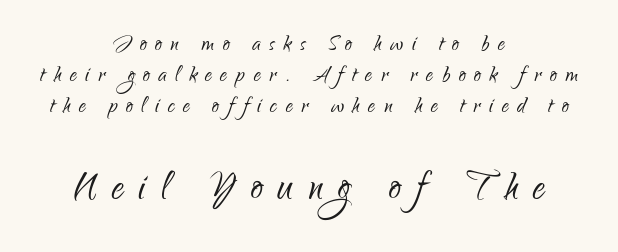
Q: Is the text bold? A: No.
Q: Is the text italic (slanted)? A: Yes.
Q: Is the typeface a serif or a sans-serif typeface? A: Sans-serif.
Q: Is the text underlined? A: No.
Q: How is the paragraph aligned? A: Centered.
Q: Is the spacing between letters normal or unusually wide? A: Unusually wide.
Q: Is the spacing between lines tight, normal or loose? A: Tight.
Q: Which block of text is set in a larger size, the first (top) or the second (bottom)? A: The second (bottom) one.
Q: Width (condensed, normal, or wide)? A: Condensed.
Q: Stroke contrast? A: Low.
Q: x-height? A: Small.
Q: Monospaced? A: No.
